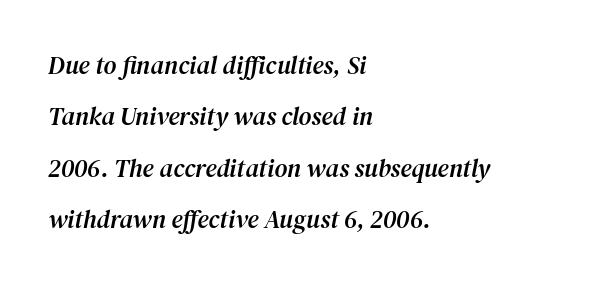
{"italic": "yes", "lean": "right", "slant_degrees": 12, "underline": "no", "align": "left", "line_spacing": "loose", "line_spacing_ratio": 2.06, "letter_spacing": "normal", "letter_spacing_em": 0.0, "glyph_px": 25}
